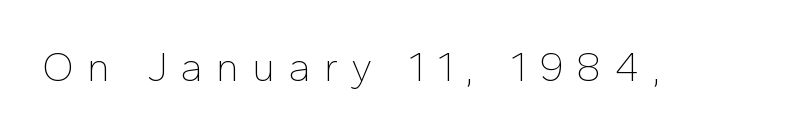
The image shows 41 px thin sans-serif type, upright; set unusually wide letter spacing (+0.31 em), not underlined; low stroke contrast and a medium x-height.
